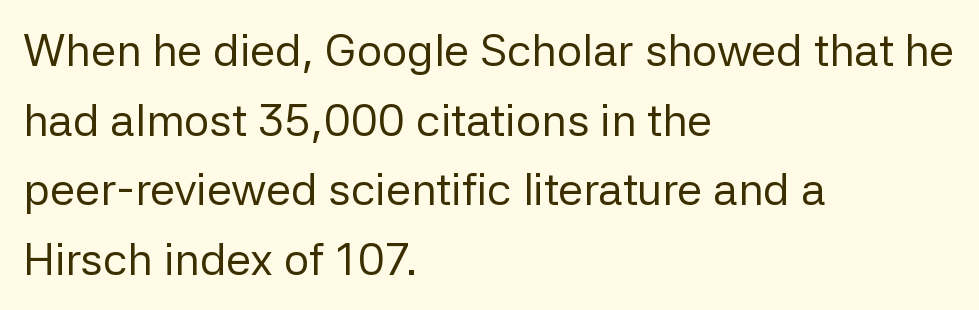
{"serif": "no", "italic": "no", "bold": "no", "weight": "regular", "width": "normal", "stroke_contrast": "low", "x_height": "medium", "monospaced": "no", "underline": "no", "align": "left", "line_spacing": "normal", "line_spacing_ratio": 1.55, "letter_spacing": "normal", "letter_spacing_em": 0.0, "glyph_px": 45}
